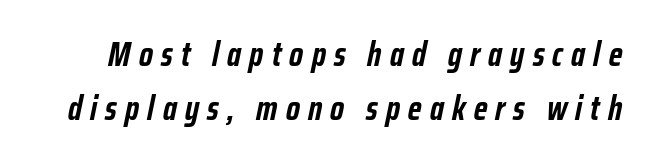
The block of text has a typical density, with ordinary space between rows. This rendering features lettering with no underline. Posture: slanted. Is this a fixed-width face? No — the glyphs have proportional, varying widths. The face used here has the dense, thick strokes of a bold.
